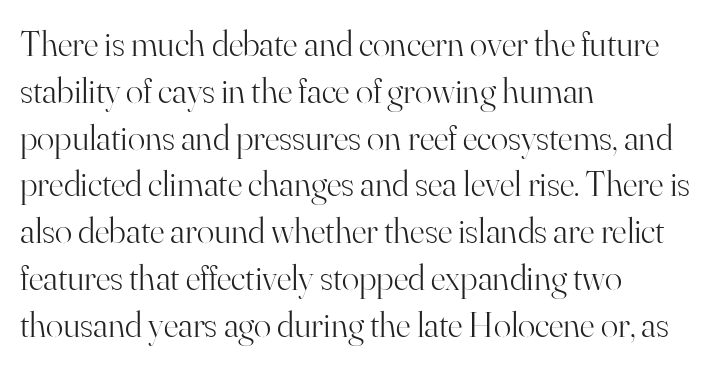
{"serif": "yes", "italic": "no", "bold": "no", "weight": "light", "width": "normal", "stroke_contrast": "high", "x_height": "small", "monospaced": "no", "underline": "no", "align": "left", "line_spacing": "normal", "line_spacing_ratio": 1.3, "letter_spacing": "normal", "letter_spacing_em": 0.0, "glyph_px": 36}
